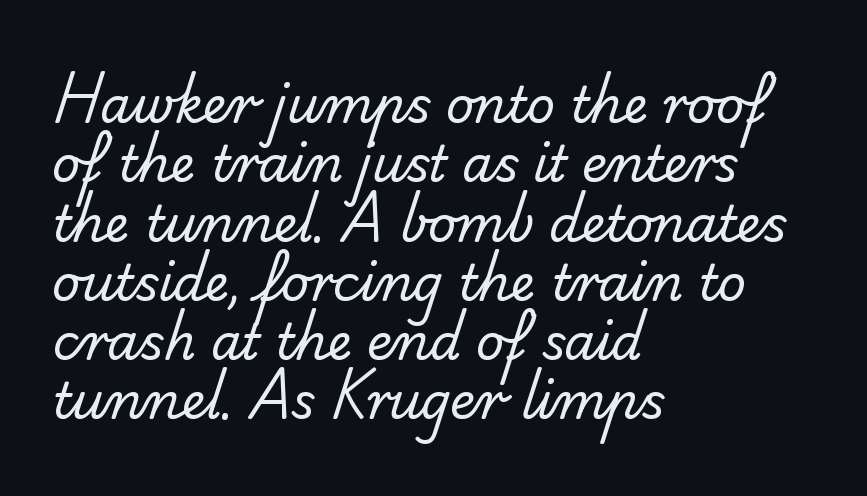
Unbolded letterforms with no extra heft. The paragraph shown leans on its left margin. No extra tracking has been applied to these lines. Rule under the text: the space is simply empty. The letters advance in unequal steps, a hallmark of proportional type. Classification — sans serif.
